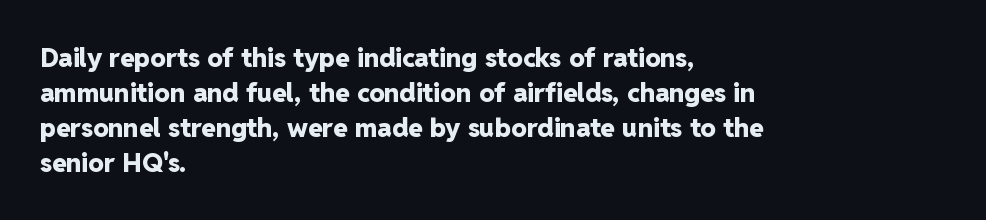
The image shows 26 px bold type, upright; set left-aligned, normal line spacing (1.34x), normal letter spacing, not underlined.
